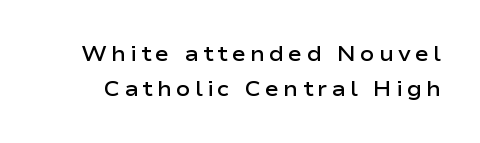
Q: Is the text bold? A: Semi-bold.
Q: Is the text italic (slanted)? A: No, it is upright.
Q: Is the text underlined? A: No.
Q: Is the spacing between letters normal or unusually wide? A: Unusually wide.
Q: Is the spacing between lines tight, normal or loose? A: Normal.
